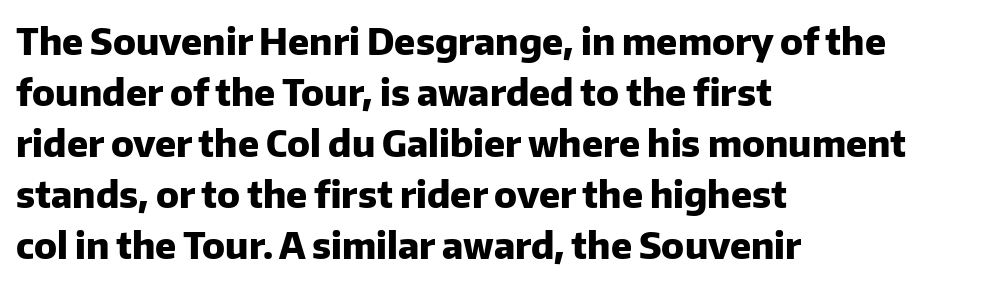
Q: Is the text bold? A: Yes.
Q: Is the text italic (slanted)? A: No, it is upright.
Q: Is the typeface a serif or a sans-serif typeface? A: Sans-serif.
Q: Is the text underlined? A: No.
Q: How is the paragraph aligned? A: Left-aligned.
Q: Is the spacing between letters normal or unusually wide? A: Normal.
Q: Is the spacing between lines tight, normal or loose? A: Normal.
Q: Width (condensed, normal, or wide)? A: Normal.
Q: Stroke contrast? A: Low.
Q: x-height? A: Medium.
Q: Monospaced? A: No.
